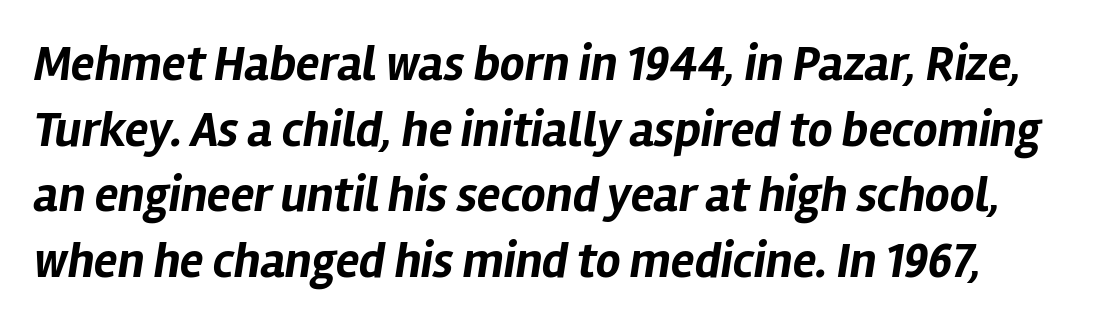
{"italic": "yes", "lean": "right", "slant_degrees": 12, "bold": "yes", "weight": "bold", "width": "normal", "stroke_contrast": "low", "x_height": "medium", "monospaced": "no", "underline": "no", "line_spacing": "normal", "line_spacing_ratio": 1.34, "letter_spacing": "normal", "letter_spacing_em": 0.0, "glyph_px": 49}
